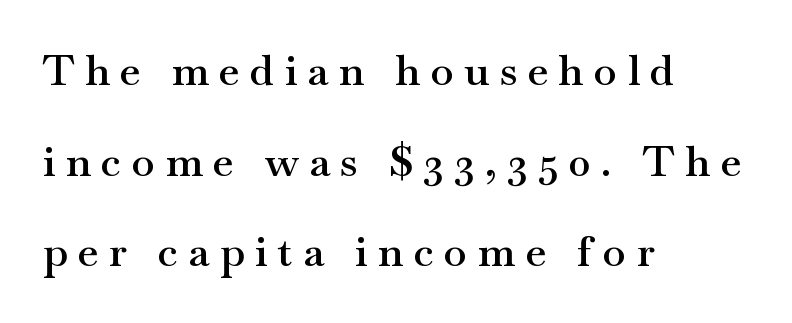
{"serif": "yes", "italic": "no", "bold": "semi", "weight": "semibold", "width": "wide", "stroke_contrast": "medium", "x_height": "small", "monospaced": "no", "underline": "no", "align": "left", "line_spacing": "loose", "line_spacing_ratio": 2.16, "letter_spacing": "wide", "letter_spacing_em": 0.25, "glyph_px": 42}
